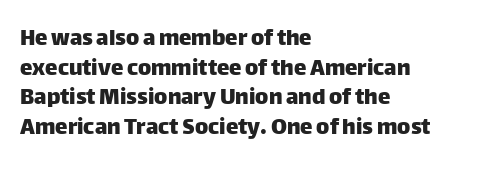
Q: Is the text italic (slanted)? A: No, it is upright.
Q: Is the text underlined? A: No.
Q: How is the paragraph aligned? A: Left-aligned.
Q: Is the spacing between letters normal or unusually wide? A: Normal.
